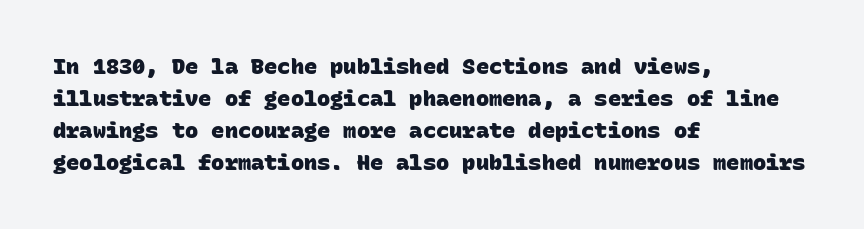
Unmarked baselines from the first word to the last. This rendering leaves character spacing at its baseline value. If you drew a ruler down the left edge, every line would touch it. The rendering uses a bold face; every stroke is thick and dark. Notice how descenders clear the ascenders below comfortably — that's standard leading.
